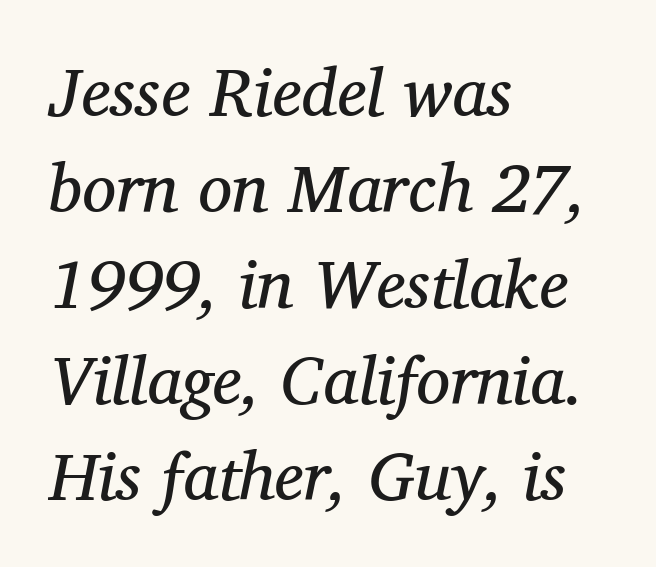
Q: Is the text bold? A: No.
Q: Is the text italic (slanted)? A: Yes, it leans right by about 12 degrees.
Q: Is the typeface a serif or a sans-serif typeface? A: Serif.
Q: Is the text underlined? A: No.
Q: How is the paragraph aligned? A: Left-aligned.
Q: Is the spacing between letters normal or unusually wide? A: Normal.
Q: Is the spacing between lines tight, normal or loose? A: Normal.
Q: Width (condensed, normal, or wide)? A: Normal.
Q: Stroke contrast? A: Medium.
Q: x-height? A: Medium.
Q: Monospaced? A: No.
